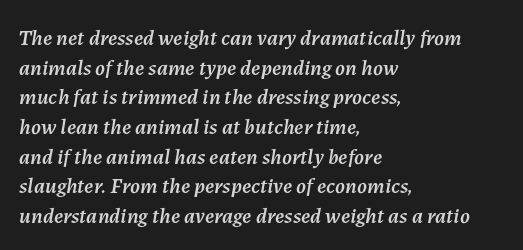
{"italic": "yes", "lean": "right", "slant_degrees": 7, "underline": "no", "align": "left", "line_spacing": "normal", "line_spacing_ratio": 1.35, "letter_spacing": "normal", "letter_spacing_em": 0.0, "glyph_px": 22}
